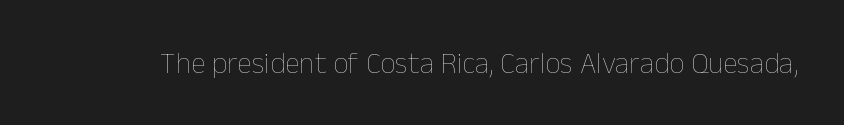
Standard letterfit; no display-style spreading of the glyphs. Glance below the letters and you will spot only blank space. Character widths vary here, with narrow letters taking less room than wide ones. The font sits on the lighter half of the weight spectrum, regular included. These lines were composed using upright roman letters.
